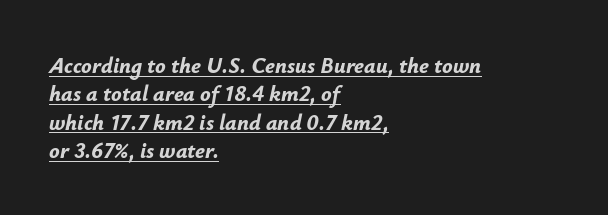
The image shows 22 px bold type, italic (leaning right); set left-aligned, normal line spacing (1.29x), normal letter spacing, underlined.
